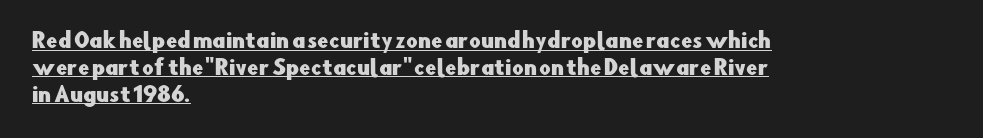
Q: Is the text italic (slanted)? A: No, it is upright.
Q: Is the text underlined? A: Yes.
Q: How is the paragraph aligned? A: Left-aligned.
Q: Is the spacing between letters normal or unusually wide? A: Normal.
Q: Is the spacing between lines tight, normal or loose? A: Normal.
